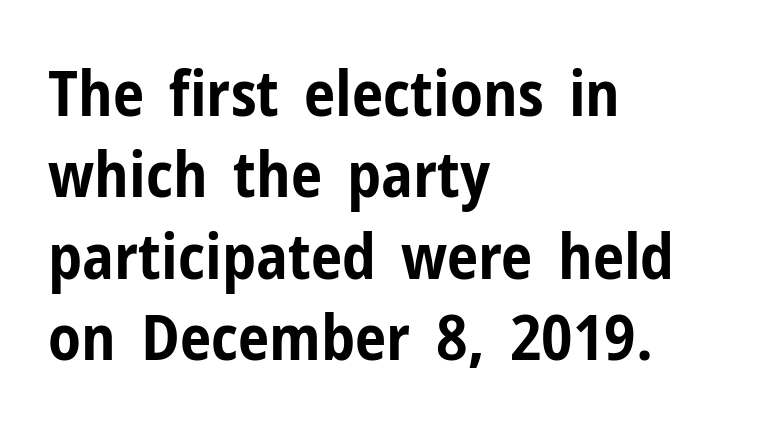
The image shows 63 px bold, condensed sans-serif type, upright; set left-aligned, normal line spacing (1.29x), normal letter spacing, not underlined; low stroke contrast and a medium x-height.
